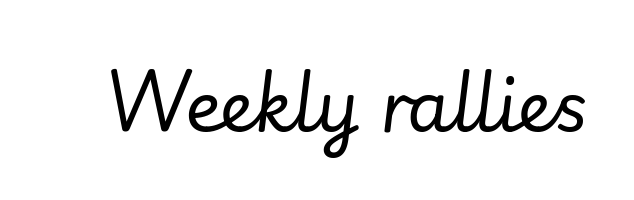
The image shows 69 px regular-weight type, italic (leaning right); set normal letter spacing, not underlined; low stroke contrast and a small x-height.
